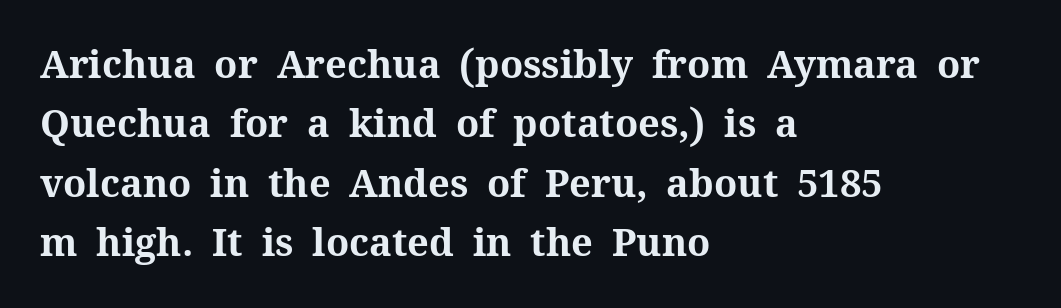
The image shows 38 px bold serif type, upright; set left-aligned, normal line spacing (1.56x), normal letter spacing, not underlined; medium stroke contrast and a medium x-height.
